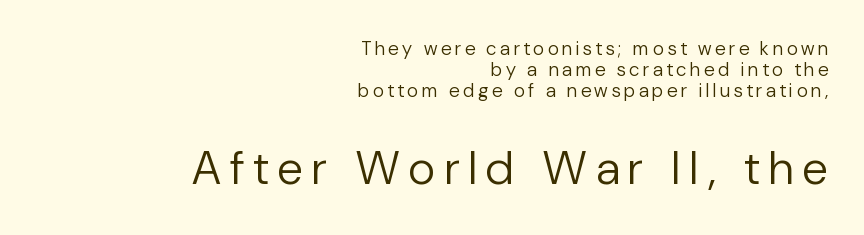
This sample is right-justified, so line beginnings fall wherever the words allow. Bare-footed words on every line. Between these two stacked blocks, the lower one wins on size. The designer went with a sans here, leaving each stem footless.
